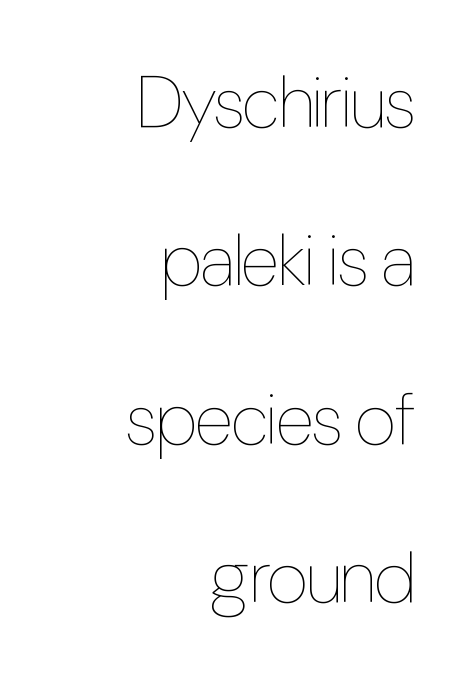
The image shows 72 px thin, condensed type, upright; set right-aligned, loose line spacing (2.2x), normal letter spacing, not underlined; low stroke contrast and a medium x-height.
